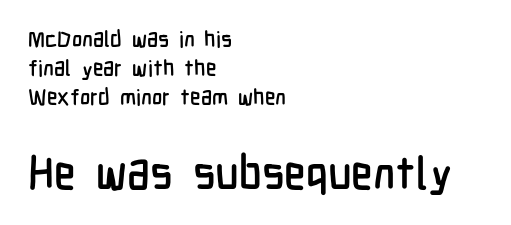
Q: Is the text italic (slanted)? A: No, it is upright.
Q: Is the typeface a serif or a sans-serif typeface? A: Sans-serif.
Q: Is the text underlined? A: No.
Q: How is the paragraph aligned? A: Left-aligned.
Q: Is the spacing between letters normal or unusually wide? A: Normal.
Q: Is the spacing between lines tight, normal or loose? A: Normal.
Q: Which block of text is set in a larger size, the first (top) or the second (bottom)? A: The second (bottom) one.
Q: Width (condensed, normal, or wide)? A: Condensed.
Q: Stroke contrast? A: Low.
Q: x-height? A: Medium.
Q: Monospaced? A: No.
